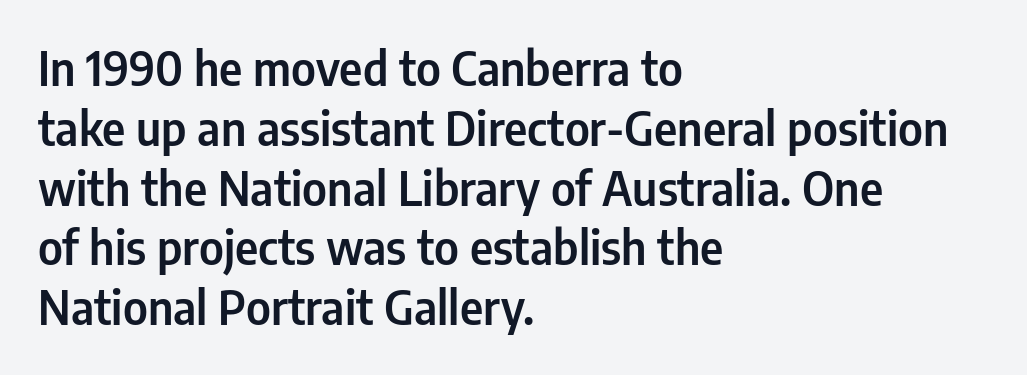
{"serif": "no", "italic": "no", "width": "condensed", "stroke_contrast": "low", "x_height": "medium", "monospaced": "no", "underline": "no", "align": "left", "line_spacing": "normal", "line_spacing_ratio": 1.3, "letter_spacing": "normal", "letter_spacing_em": 0.0, "glyph_px": 46}
